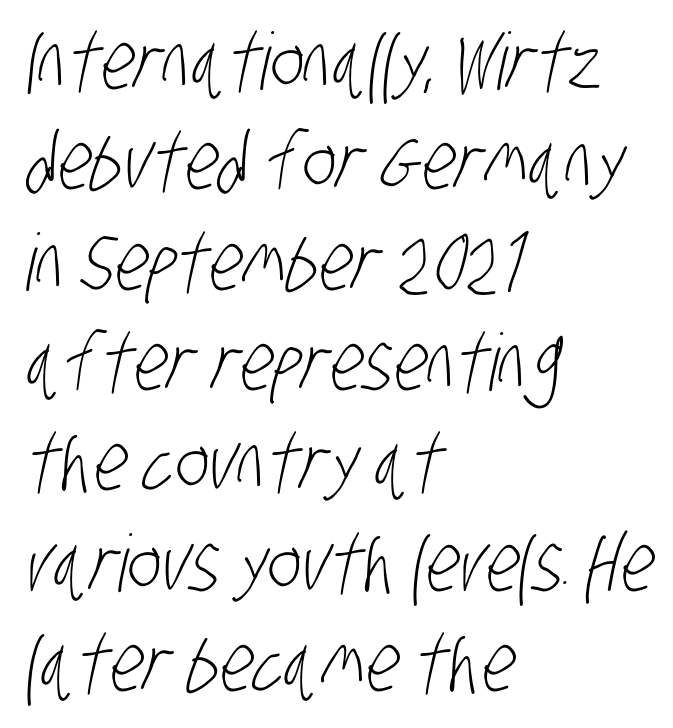
The text was rendered using a sans face with plain stroke endings. The lines in this sample share a left origin and differ only in where they stop. Observe the ordinary spacing: letters are neighbours, not strangers. The face used here is proportionally spaced, like ordinary book or web type. The font sits on the lighter half of the weight spectrum, regular included. Each new line begins a customary step beneath the previous one.
